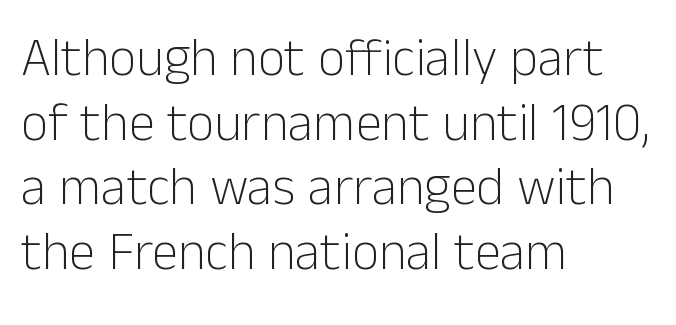
{"serif": "no", "italic": "no", "bold": "no", "weight": "light", "width": "normal", "stroke_contrast": "low", "x_height": "medium", "monospaced": "no", "underline": "no", "align": "left", "line_spacing_ratio": 1.22, "letter_spacing": "normal", "letter_spacing_em": 0.0, "glyph_px": 53}
